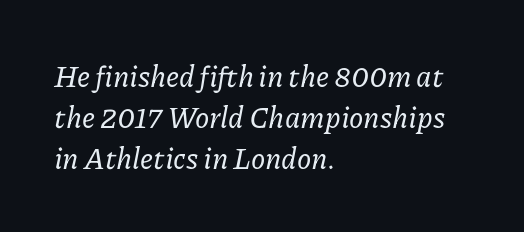
The image shows 29 px serif type, italic (leaning right); set left-aligned, normal line spacing (1.41x), normal letter spacing, not underlined; low stroke contrast and a medium x-height.
